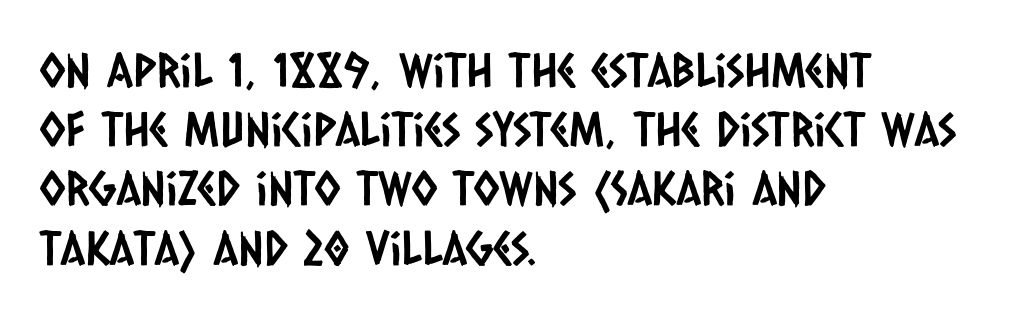
The image shows 47 px condensed sans-serif type; set left-aligned, normal line spacing (1.26x), normal letter spacing, not underlined; low stroke contrast and a large x-height.
